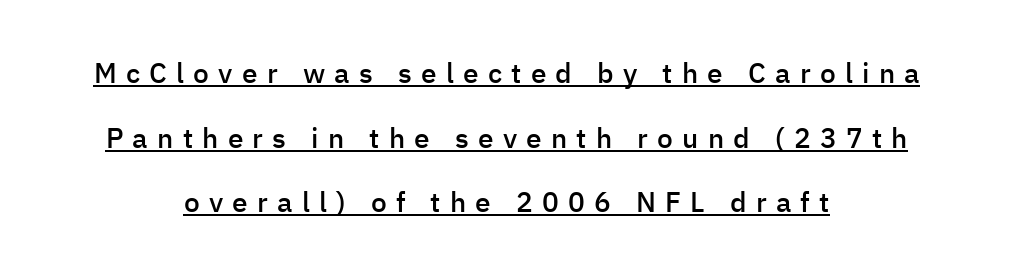
The image shows 28 px semibold sans-serif type, upright; set centered, loose line spacing (2.31x), unusually wide letter spacing (+0.33 em), underlined; low stroke contrast and a medium x-height.
